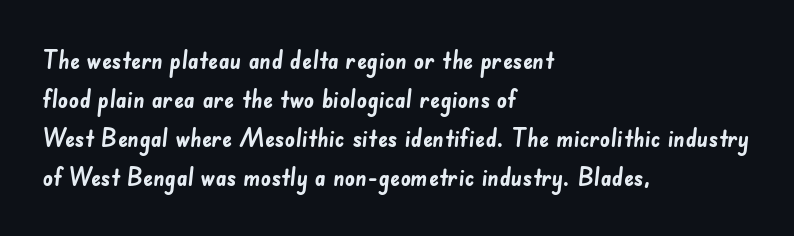
The image shows 25 px bold type; set left-aligned, normal line spacing (1.56x), normal letter spacing, not underlined.
